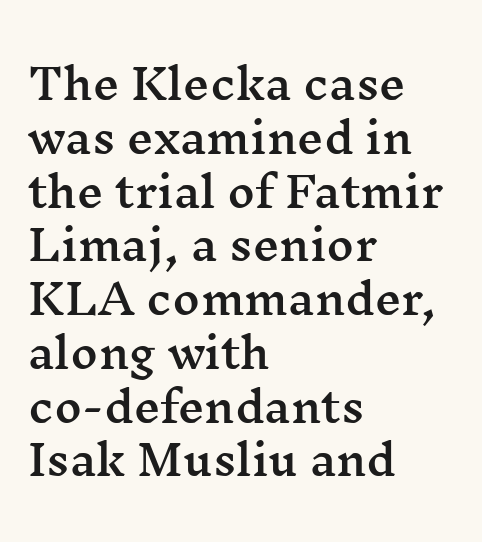
Q: Is the text italic (slanted)? A: No, it is upright.
Q: Is the typeface a serif or a sans-serif typeface? A: Serif.
Q: Is the text underlined? A: No.
Q: How is the paragraph aligned? A: Left-aligned.
Q: Is the spacing between letters normal or unusually wide? A: Normal.
Q: Is the spacing between lines tight, normal or loose? A: Normal.
Q: Width (condensed, normal, or wide)? A: Wide.
Q: Stroke contrast? A: Medium.
Q: x-height? A: Medium.
Q: Monospaced? A: No.
